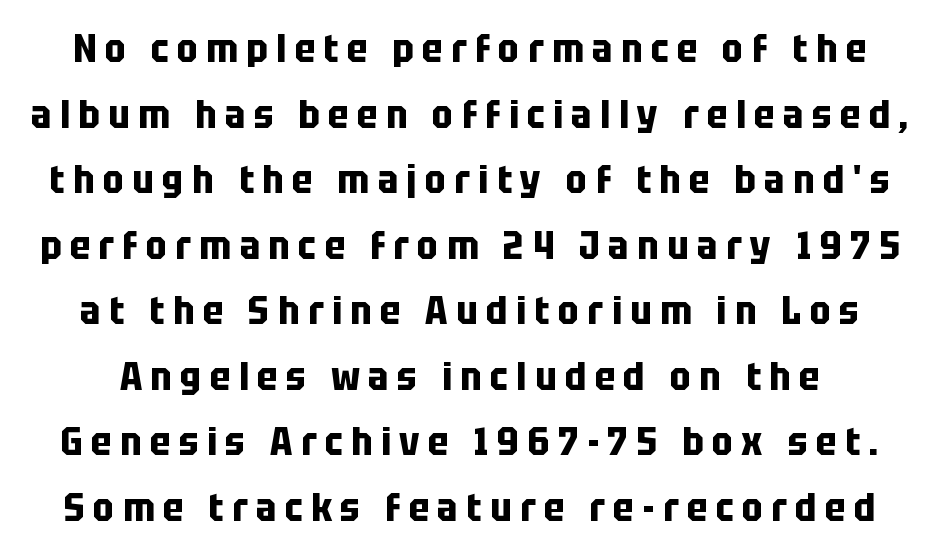
{"serif": "no", "italic": "no", "bold": "yes", "weight": "bold", "width": "condensed", "stroke_contrast": "low", "x_height": "large", "monospaced": "no", "underline": "no", "line_spacing": "normal", "line_spacing_ratio": 1.68, "letter_spacing": "wide", "letter_spacing_em": 0.22, "glyph_px": 39}
